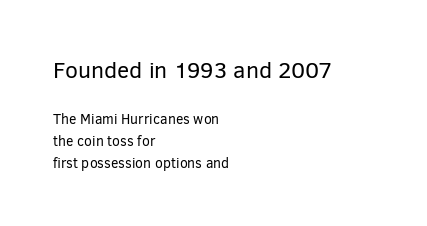
Q: Is the text bold? A: No.
Q: Is the text italic (slanted)? A: No, it is upright.
Q: Is the text underlined? A: No.
Q: How is the paragraph aligned? A: Left-aligned.
Q: Is the spacing between letters normal or unusually wide? A: Normal.
Q: Is the spacing between lines tight, normal or loose? A: Normal.
Q: Which block of text is set in a larger size, the first (top) or the second (bottom)? A: The first (top) one.
